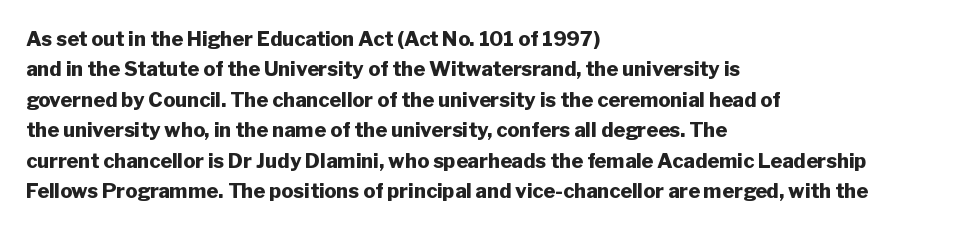
Heavy, bold letterforms. The rendering anchors every line to the left-hand side. The line-height multiplier appears to be the usual default. Style check: upright. There is no visible air inserted between adjacent glyphs. Descenders hang freely into open space.
